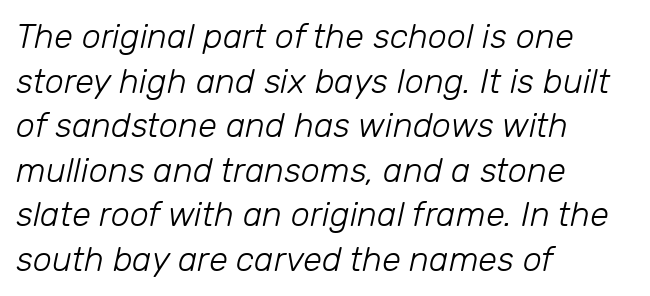
The image shows 34 px light type, italic (leaning right); set left-aligned, normal line spacing (1.31x), normal letter spacing, not underlined; low stroke contrast and a medium x-height.
